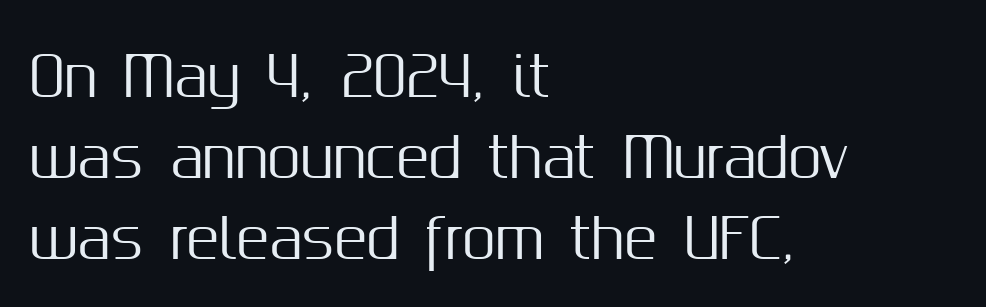
Horizontal bands of white between lines are of average thickness. When letters stand straight like this, we call the style roman or upright. What kind of face is this? One without serifs — a sans. Anything drawn beneath the words? Only blank space. The typesetter chose a ragged-right arrangement here.
